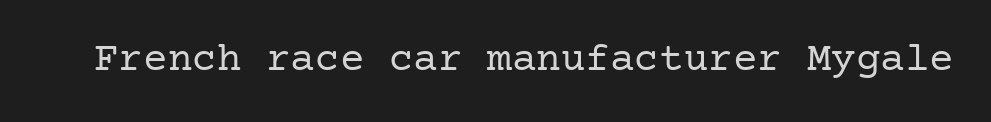
The type family on display is of the serif kind. Letter spacing: default. Descenders are the only things crossing below the line. Is the type heavy? It reads as light-to-regular instead.
